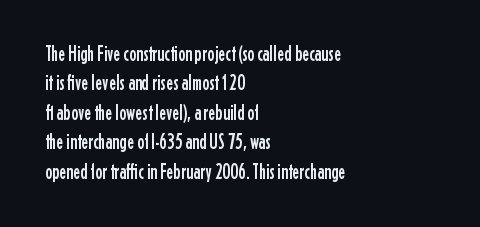
The image shows 21 px text type, upright; set left-aligned, normal line spacing (1.4x), normal letter spacing, not underlined.
